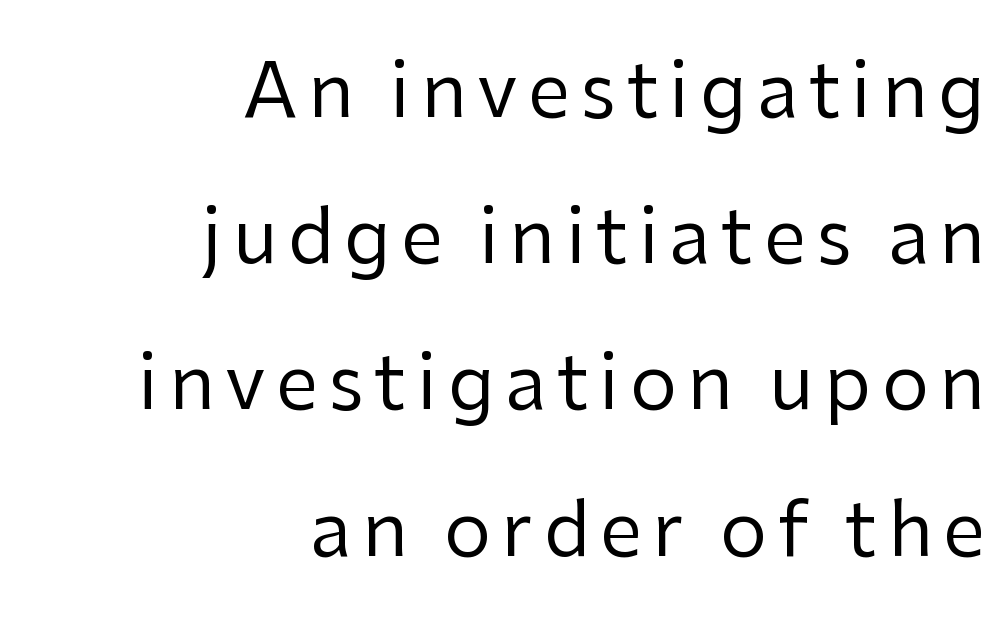
{"serif": "no", "italic": "no", "bold": "no", "weight": "regular", "width": "normal", "stroke_contrast": "low", "x_height": "medium", "monospaced": "no", "underline": "no", "align": "right", "line_spacing": "loose", "line_spacing_ratio": 1.95, "glyph_px": 75}
